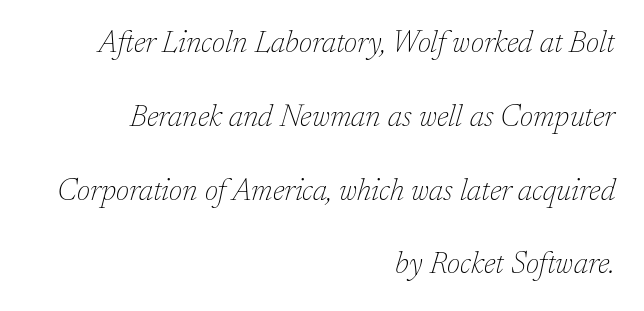
No word sits above an underline. Compared with a typical body face, this is equally light or lighter still. All the whitespace from short lines collects on the left. Nobody touched the tracking dial on this one. The glyphs in this specimen are seriffed.
